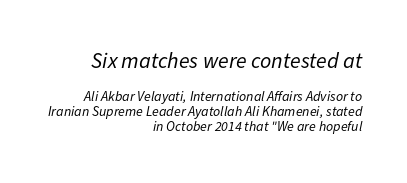
{"italic": "yes", "lean": "right", "slant_degrees": 11, "bold": "no", "underline": "no", "align": "right", "line_spacing": "tight", "line_spacing_ratio": 1.07, "letter_spacing": "normal", "letter_spacing_em": 0.0, "larger_block": "first", "size_ratio": 1.57, "glyph_px": 22}
